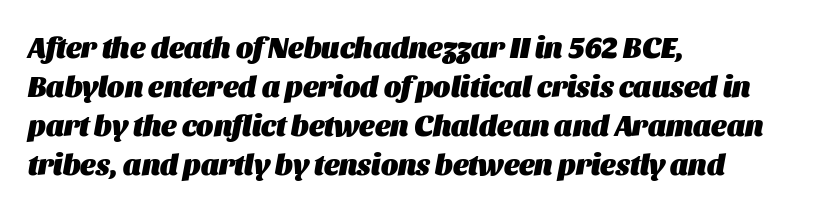
The image shows 29 px heavy type, italic (leaning right); set left-aligned, normal line spacing (1.34x), normal letter spacing, not underlined; medium stroke contrast and a large x-height.
